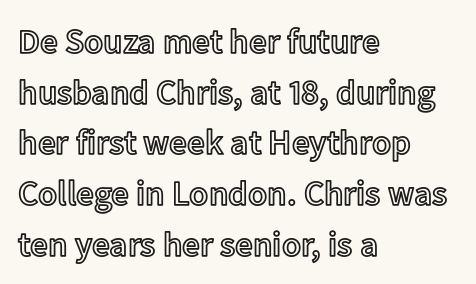
The image shows 35 px text type, upright; set left-aligned, normal line spacing (1.45x), normal letter spacing, not underlined; a medium x-height.
